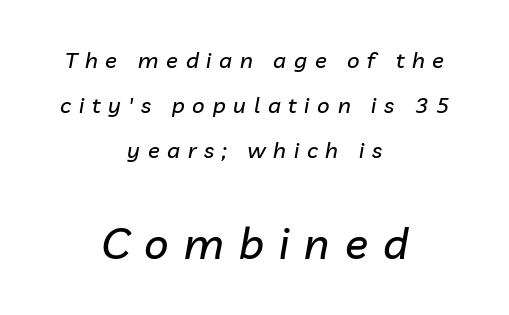
The image shows 43 px text type, italic (leaning right); set centered, loose line spacing (2.05x), unusually wide letter spacing (+0.35 em), not underlined; the second (bottom) block is 1.95x larger; low stroke contrast and a medium x-height.
